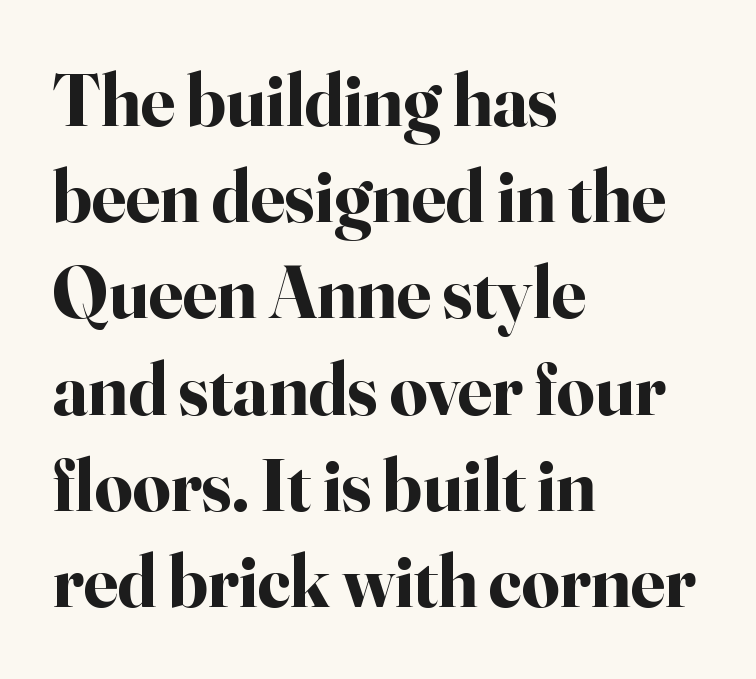
Q: Is the text bold? A: Yes.
Q: Is the text italic (slanted)? A: No, it is upright.
Q: Is the typeface a serif or a sans-serif typeface? A: Serif.
Q: Is the text underlined? A: No.
Q: How is the paragraph aligned? A: Left-aligned.
Q: Is the spacing between letters normal or unusually wide? A: Normal.
Q: Is the spacing between lines tight, normal or loose? A: Normal.
Q: Width (condensed, normal, or wide)? A: Normal.
Q: Stroke contrast? A: High.
Q: x-height? A: Small.
Q: Monospaced? A: No.
